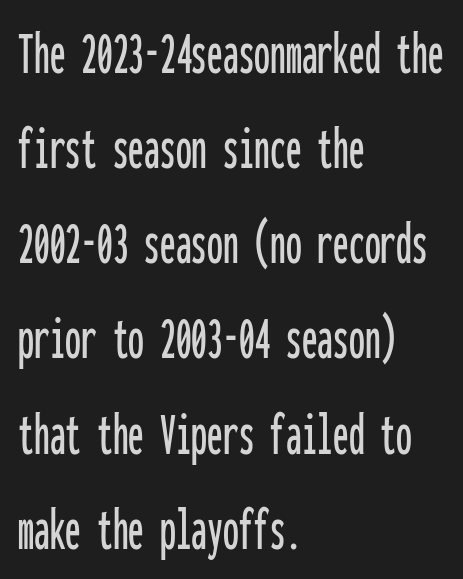
{"serif": "no", "italic": "no", "width": "condensed", "stroke_contrast": "low", "x_height": "medium", "monospaced": "yes", "underline": "no", "align": "left", "line_spacing": "normal", "line_spacing_ratio": 1.51, "letter_spacing": "normal", "letter_spacing_em": 0.0, "glyph_px": 63}
